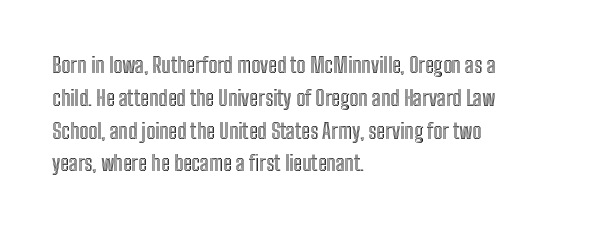
The image shows 21 px text type, upright; set left-aligned, normal line spacing (1.56x), normal letter spacing, not underlined.
